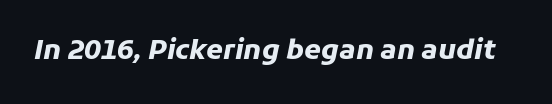
The image shows 27 px bold type, italic (leaning right); set normal letter spacing, not underlined.
